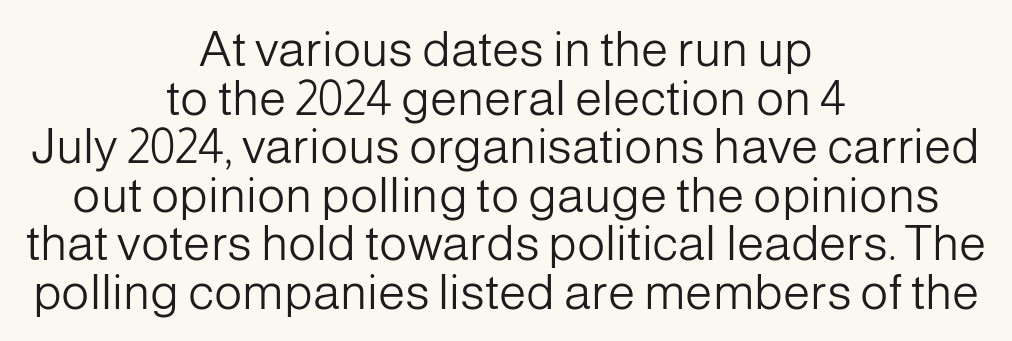
The image shows 49 px light sans-serif type, upright; set centered, tight line spacing (0.99x), normal letter spacing, not underlined; low stroke contrast and a medium x-height.
